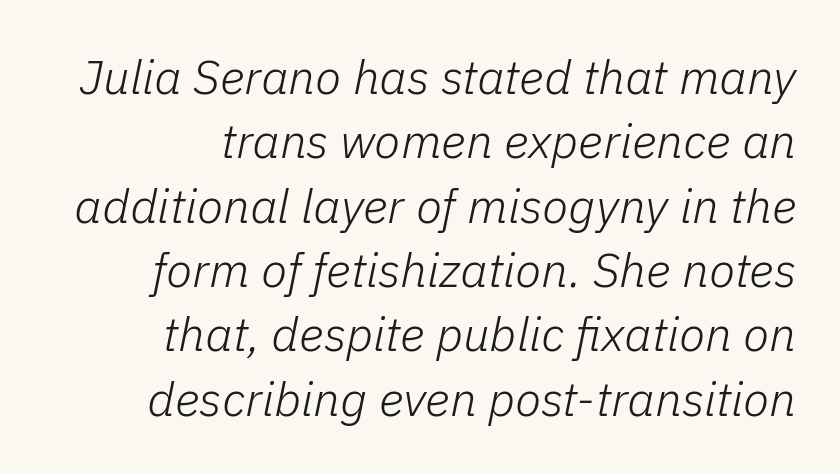
Is this a heavy cut? Hardly; it is regular or lighter. This sample uses plain, unmodified letter spacing. Compared with ordinary roman type, these characters are visibly tilted. Vertically, the passage feels balanced, rows spaced as you'd expect. Each letter keeps its own natural width here, so spacing adapts to shape.
